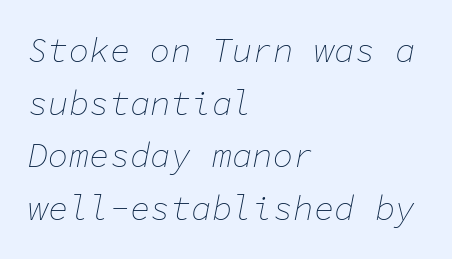
Baseline-to-baseline distance is the conventional proportion of letter height. Nothing unusual about the tracking: characters are spaced as the font intends. Unbolded letterforms with no extra heft. Casual observation: everything's shoved over to the left. The passage shown is typed in a monospace face where columns stay perfectly aligned.
